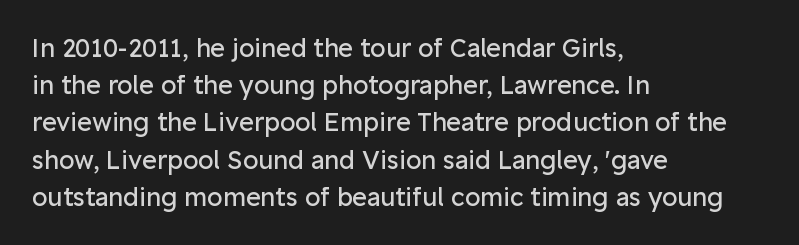
Q: Is the text bold? A: No.
Q: Is the text italic (slanted)? A: No, it is upright.
Q: Is the text underlined? A: No.
Q: How is the paragraph aligned? A: Left-aligned.
Q: Is the spacing between letters normal or unusually wide? A: Normal.
Q: Is the spacing between lines tight, normal or loose? A: Normal.
